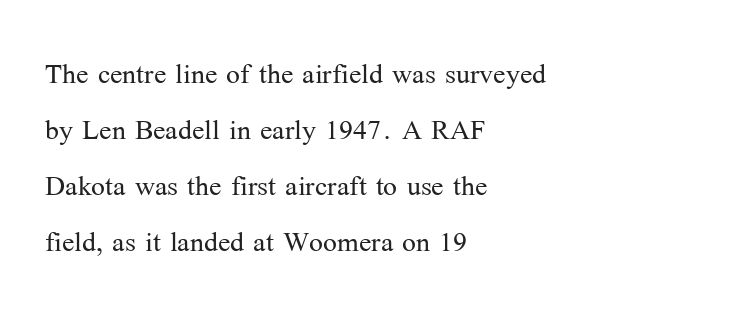
Q: Is the text bold? A: No.
Q: Is the text italic (slanted)? A: No, it is upright.
Q: Is the typeface a serif or a sans-serif typeface? A: Serif.
Q: Is the text underlined? A: No.
Q: How is the paragraph aligned? A: Left-aligned.
Q: Is the spacing between letters normal or unusually wide? A: Normal.
Q: Is the spacing between lines tight, normal or loose? A: Normal.
Q: Width (condensed, normal, or wide)? A: Normal.
Q: Stroke contrast? A: Medium.
Q: x-height? A: Medium.
Q: Monospaced? A: No.
